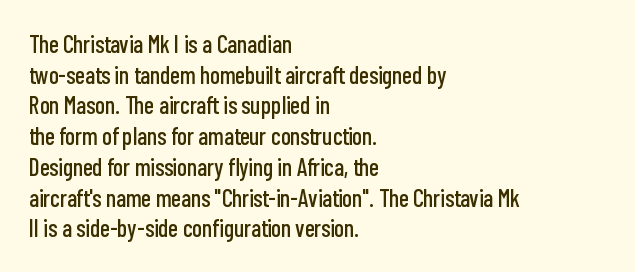
These lines stack with their left ends in a neat column. This sample uses plain, unmodified letter spacing. Rows of type keep a routine distance in the vertical direction. The glyphs are unaccompanied by any horizontal stroke below them. Vertical strokes here are truly vertical.
